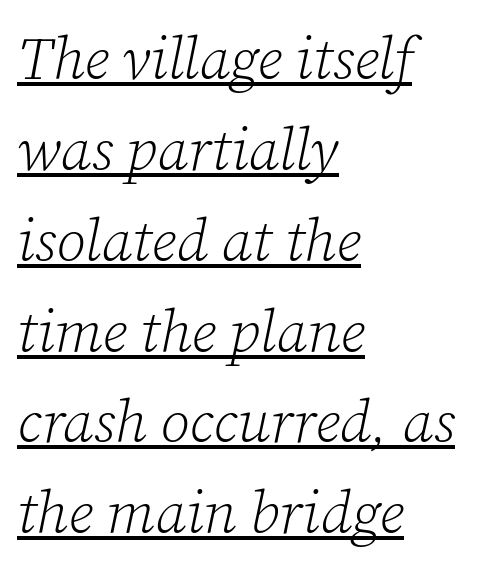
{"serif": "yes", "italic": "yes", "lean": "right", "slant_degrees": 12, "bold": "no", "weight": "light", "width": "normal", "stroke_contrast": "low", "x_height": "medium", "monospaced": "no", "underline": "yes", "align": "left", "line_spacing": "normal", "line_spacing_ratio": 1.54, "letter_spacing": "normal", "letter_spacing_em": 0.0, "glyph_px": 59}
